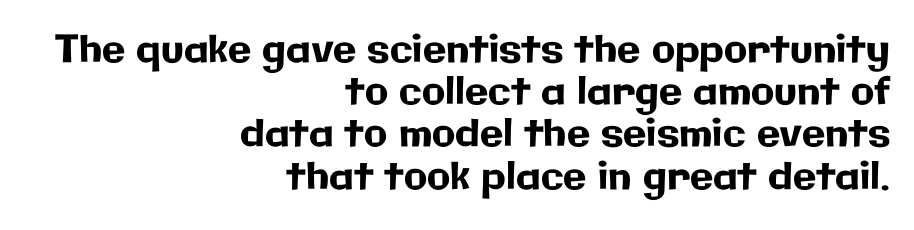
The image shows 38 px sans-serif type, upright; set right-aligned, tight line spacing (1.11x), normal letter spacing, not underlined; low stroke contrast and a medium x-height.
